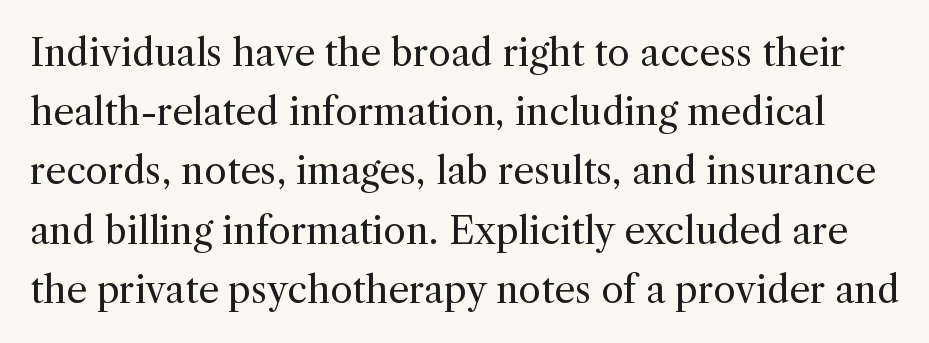
The image shows 37 px regular-weight serif type, upright; set normal line spacing (1.6x), normal letter spacing, not underlined; a medium x-height.
